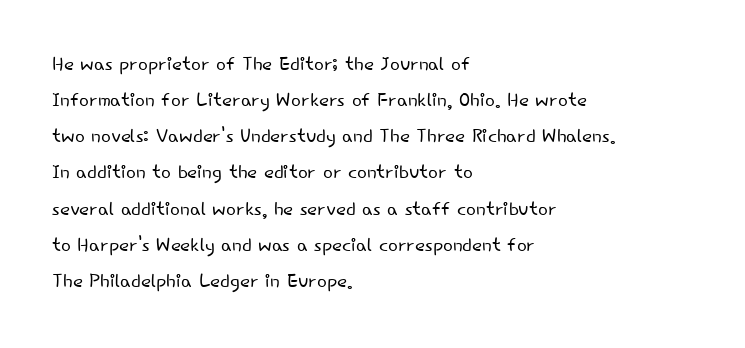
{"italic": "no", "bold": "no", "underline": "no", "align": "left", "line_spacing": "normal", "line_spacing_ratio": 1.39, "letter_spacing": "normal", "letter_spacing_em": 0.0, "glyph_px": 26}
